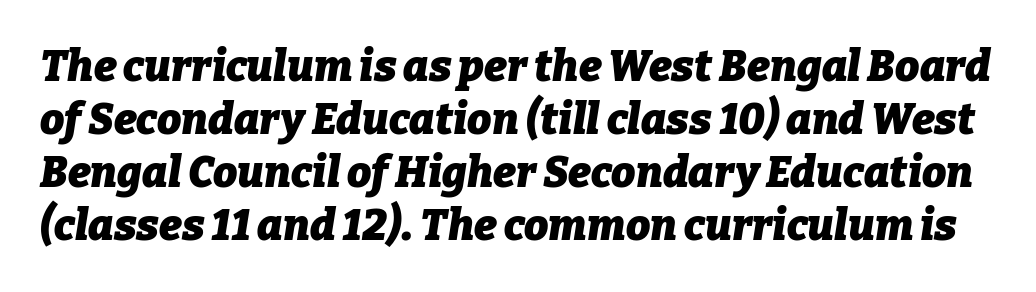
The image shows 43 px heavy type, italic (leaning right); set line spacing 1.23x, normal letter spacing, not underlined; low stroke contrast and a medium x-height.
